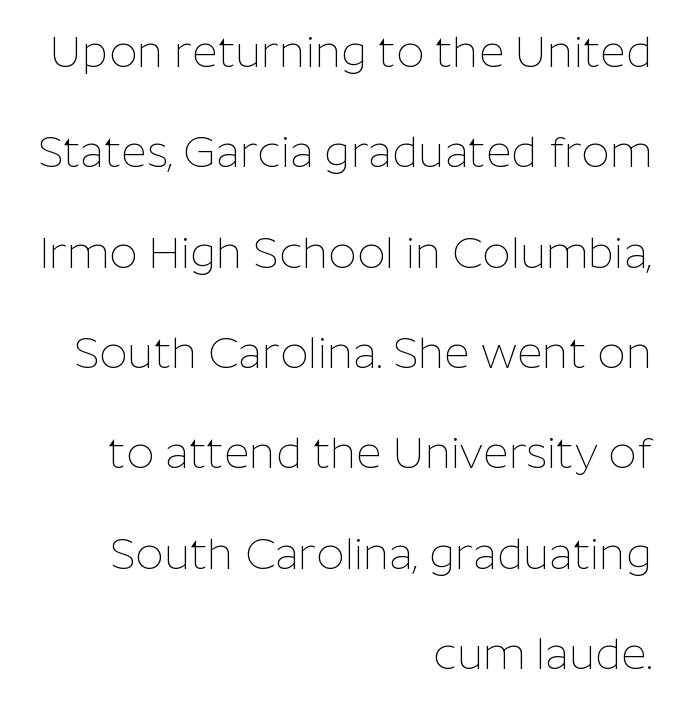
The area under the type is left untouched. A quiet, ordinary-to-light weight characterises the typeface. Short note: letters normally spaced. Airy leading.
